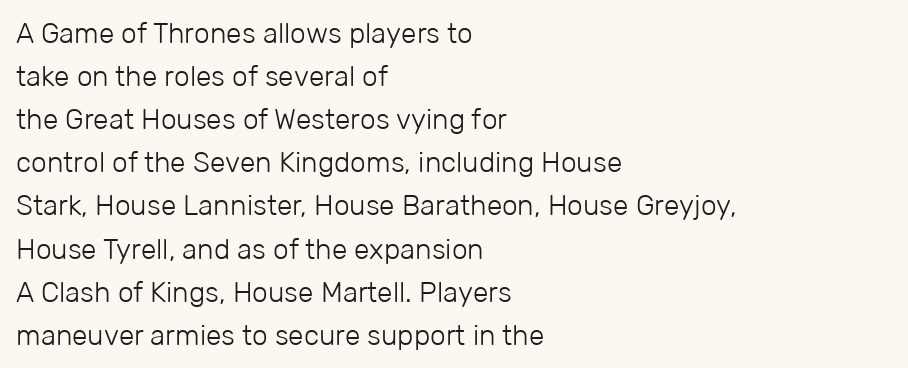
{"serif": "no", "italic": "no", "bold": "no", "weight": "light", "width": "normal", "stroke_contrast": "low", "x_height": "medium", "monospaced": "no", "underline": "no", "align": "left", "line_spacing": "normal", "line_spacing_ratio": 1.54, "letter_spacing": "normal", "letter_spacing_em": 0.0, "glyph_px": 28}
